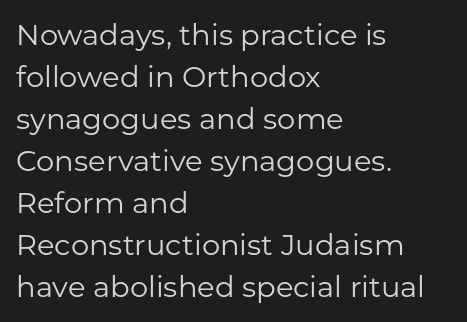
The image shows 29 px regular-weight sans-serif type, upright; set left-aligned, normal line spacing (1.45x), normal letter spacing, not underlined; low stroke contrast and a medium x-height.
